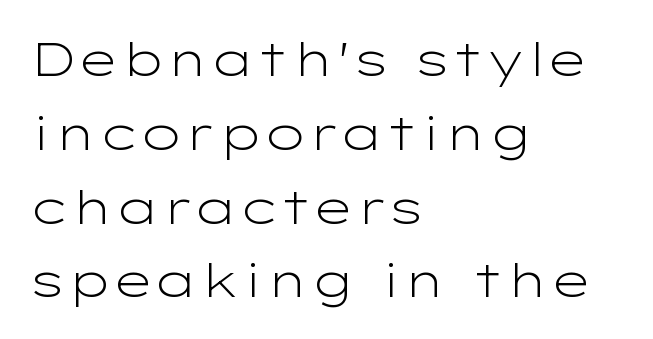
Q: Is the text bold? A: No.
Q: Is the text italic (slanted)? A: No, it is upright.
Q: Is the typeface a serif or a sans-serif typeface? A: Sans-serif.
Q: Is the text underlined? A: No.
Q: How is the paragraph aligned? A: Left-aligned.
Q: Is the spacing between letters normal or unusually wide? A: Normal.
Q: Is the spacing between lines tight, normal or loose? A: Normal.
Q: Width (condensed, normal, or wide)? A: Wide.
Q: Stroke contrast? A: Low.
Q: x-height? A: Medium.
Q: Monospaced? A: No.
